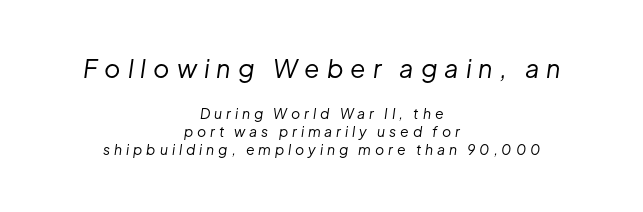
{"italic": "yes", "lean": "right", "slant_degrees": 8, "bold": "no", "underline": "no", "align": "center", "line_spacing": "normal", "line_spacing_ratio": 1.29, "letter_spacing": "wide", "letter_spacing_em": 0.28, "larger_block": "first", "size_ratio": 1.79, "glyph_px": 25}
